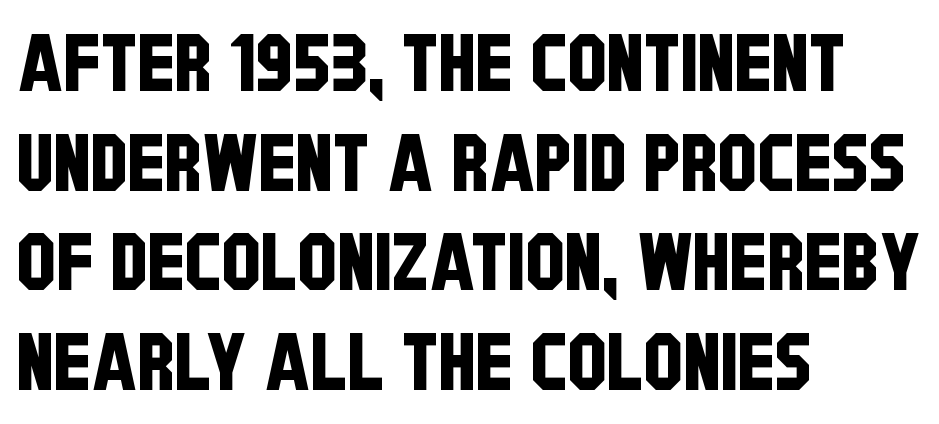
Q: Is the typeface a serif or a sans-serif typeface? A: Sans-serif.
Q: Is the text underlined? A: No.
Q: How is the paragraph aligned? A: Left-aligned.
Q: Is the spacing between letters normal or unusually wide? A: Normal.
Q: Is the spacing between lines tight, normal or loose? A: Normal.
Q: Width (condensed, normal, or wide)? A: Condensed.
Q: Stroke contrast? A: Low.
Q: x-height? A: Large.
Q: Monospaced? A: No.
